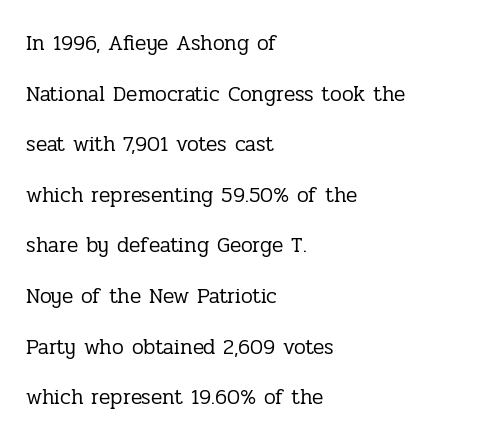
The specimen omits any rule beneath the text block's lines. The letterforms sit at book weight or below. Horizontally, the lines are justified to the leading edge only. Style check: upright. The space between consecutive lines is lavish. Nothing unusual about the tracking: characters are spaced as the font intends.
